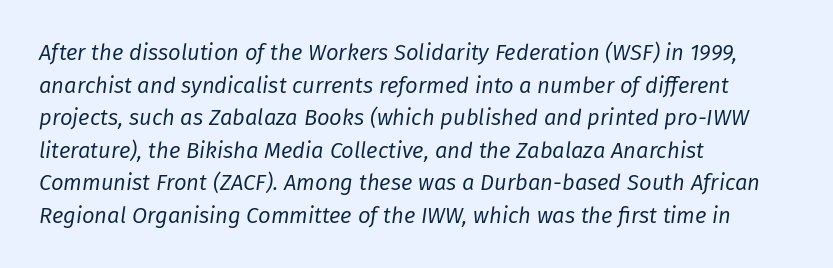
The image shows 22 px text type, italic (leaning right); set left-aligned, normal line spacing (1.48x), normal letter spacing, not underlined.
